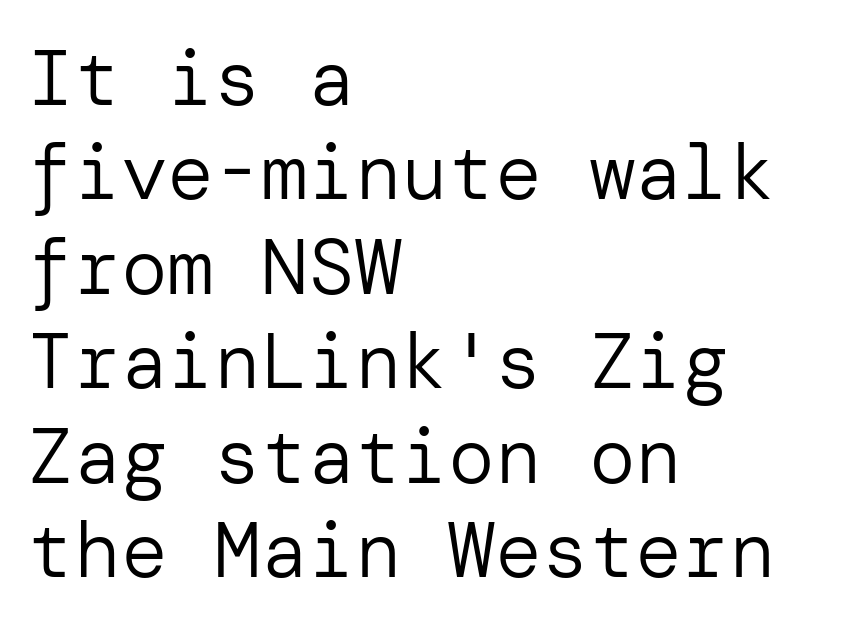
Q: Is the text bold? A: No.
Q: Is the text italic (slanted)? A: No, it is upright.
Q: Is the typeface a serif or a sans-serif typeface? A: Sans-serif.
Q: Is the text underlined? A: No.
Q: How is the paragraph aligned? A: Left-aligned.
Q: Is the spacing between letters normal or unusually wide? A: Normal.
Q: Width (condensed, normal, or wide)? A: Normal.
Q: Stroke contrast? A: Low.
Q: x-height? A: Medium.
